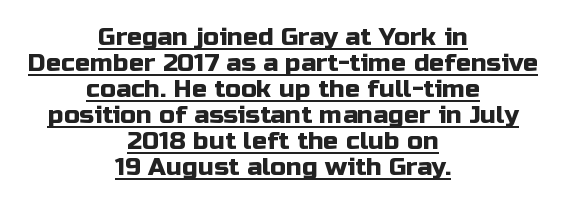
The image shows 25 px text type, upright; set centered, tight line spacing (1.04x), normal letter spacing, underlined.
